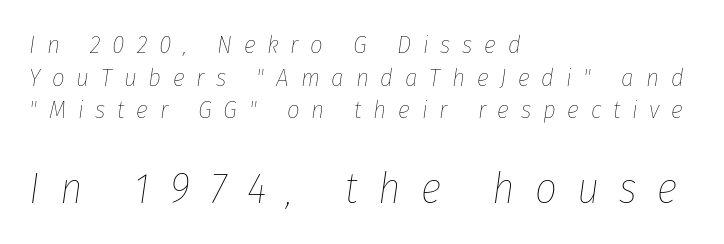
The image shows 43 px thin, condensed type, italic (leaning right); set left-aligned, normal line spacing (1.31x), unusually wide letter spacing (+0.47 em), not underlined; the second (bottom) block is 1.72x larger; low stroke contrast and a medium x-height.
